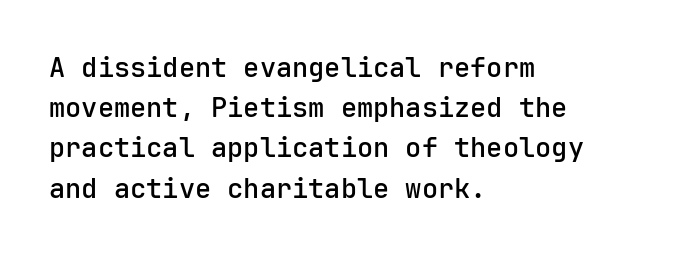
{"italic": "no", "bold": "semi", "underline": "no", "align": "left", "line_spacing": "normal", "line_spacing_ratio": 1.49, "letter_spacing": "normal", "letter_spacing_em": 0.0, "glyph_px": 27}
